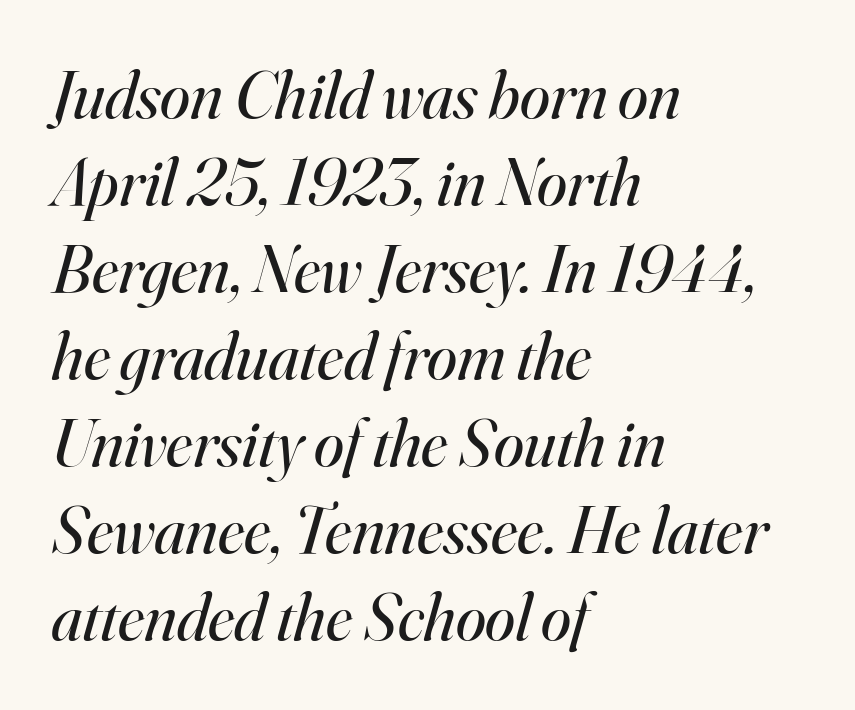
Q: Is the text bold? A: No.
Q: Is the text italic (slanted)? A: Yes, it leans right by about 16 degrees.
Q: Is the typeface a serif or a sans-serif typeface? A: Serif.
Q: Is the text underlined? A: No.
Q: How is the paragraph aligned? A: Left-aligned.
Q: Is the spacing between letters normal or unusually wide? A: Normal.
Q: Is the spacing between lines tight, normal or loose? A: Normal.
Q: Width (condensed, normal, or wide)? A: Normal.
Q: Stroke contrast? A: High.
Q: x-height? A: Small.
Q: Monospaced? A: No.
